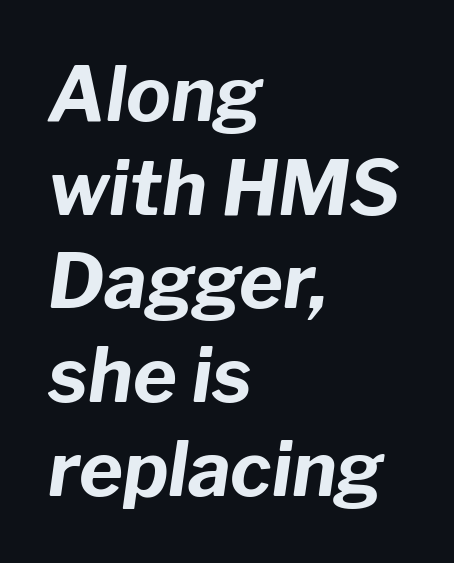
The image shows 75 px bold type, italic (leaning right); set left-aligned, normal line spacing (1.25x), normal letter spacing, not underlined; low stroke contrast and a medium x-height.
